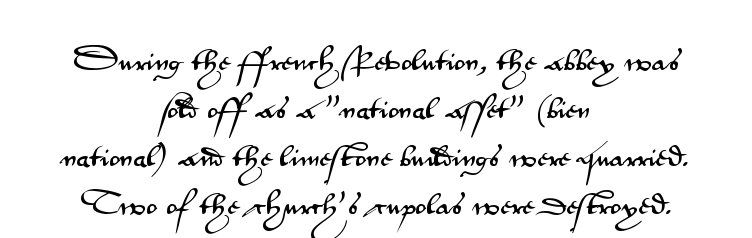
Whoever set this chose breathing room over compactness in the vertical rhythm. The baseline area is clear. The letterforms sit shoulder to shoulder at normal distance.
